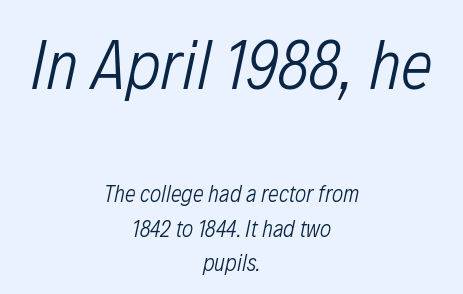
The image shows 71 px light, condensed type, italic (leaning right); set centered, normal line spacing (1.45x), normal letter spacing, not underlined; the first (top) block is 2.96x larger; low stroke contrast and a medium x-height.
